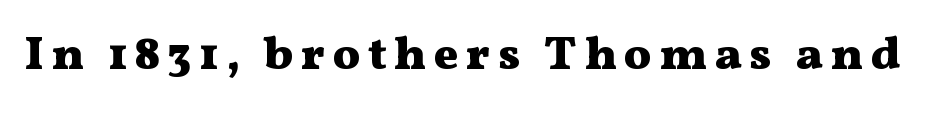
The image shows 46 px heavy, wide serif type, upright; set not underlined; medium stroke contrast and a medium x-height.
